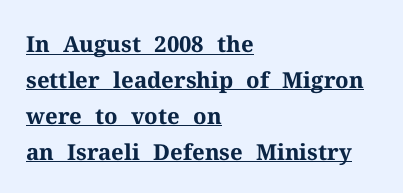
The compositor pushed each line to the left boundary. The letters sit at their default tracking, neither squeezed nor spread. Italic: no, the glyphs are upright roman. The leading is moderate, giving the passage an even texture.
